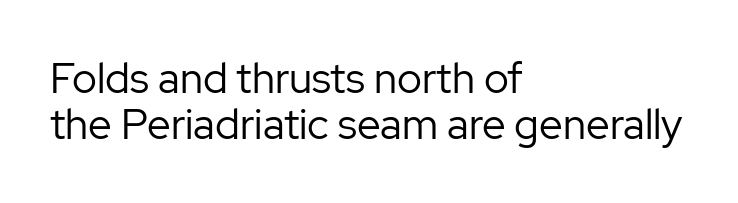
{"serif": "no", "italic": "no", "bold": "no", "weight": "regular", "width": "normal", "stroke_contrast": "low", "x_height": "medium", "monospaced": "no", "underline": "no", "align": "left", "line_spacing": "tight", "line_spacing_ratio": 1.1, "letter_spacing": "normal", "letter_spacing_em": 0.0, "glyph_px": 42}
